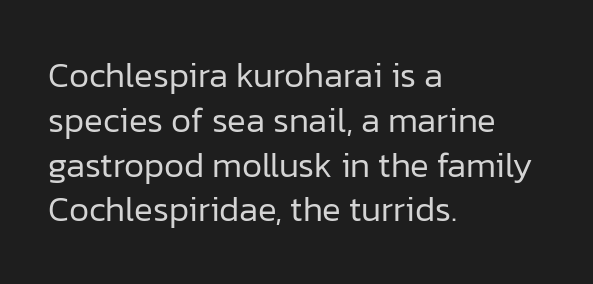
{"serif": "no", "italic": "no", "bold": "no", "weight": "regular", "width": "normal", "stroke_contrast": "low", "x_height": "medium", "monospaced": "no", "underline": "no", "align": "left", "line_spacing": "normal", "line_spacing_ratio": 1.28, "letter_spacing": "normal", "letter_spacing_em": 0.0, "glyph_px": 35}
